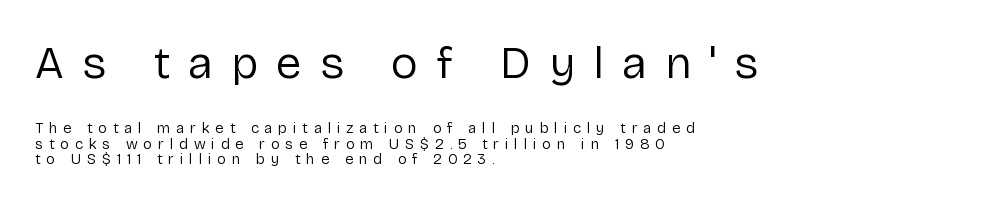
The font is comparable to plain body text, perhaps lighter. Regarding leading, the lines here are crowded together. These lines have a slow, spaced-out rhythm from letter to letter. Words float on clear page, feet unadorned. The paragraph has a hard left edge and a soft right edge.
